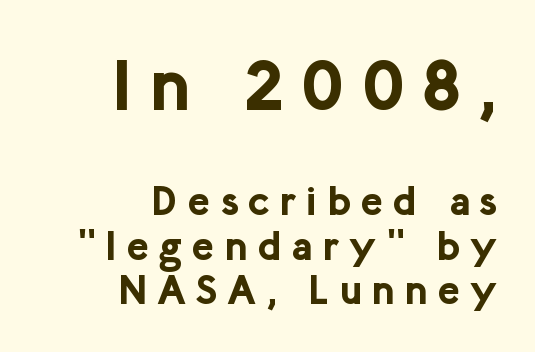
{"serif": "no", "italic": "no", "bold": "yes", "weight": "bold", "width": "normal", "stroke_contrast": "low", "x_height": "medium", "monospaced": "no", "underline": "no", "align": "right", "line_spacing": "tight", "line_spacing_ratio": 1.09, "letter_spacing": "wide", "letter_spacing_em": 0.24, "larger_block": "first", "size_ratio": 1.76, "glyph_px": 72}
